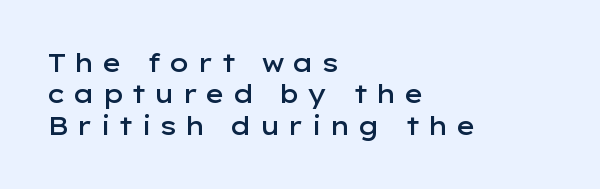
{"italic": "no", "bold": "semi", "underline": "no", "align": "left", "line_spacing": "normal", "line_spacing_ratio": 1.26, "letter_spacing": "wide", "letter_spacing_em": 0.28, "glyph_px": 25}
